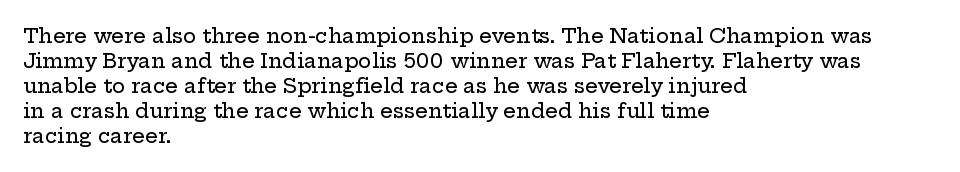
Q: Is the text italic (slanted)? A: No, it is upright.
Q: Is the text underlined? A: No.
Q: How is the paragraph aligned? A: Left-aligned.
Q: Is the spacing between letters normal or unusually wide? A: Normal.
Q: Is the spacing between lines tight, normal or loose? A: Normal.
